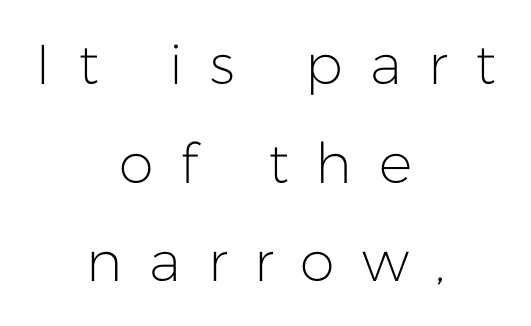
The rendering inserts visible extra space after every character. Descender tails drop into unmarked territory. A typesetter would call this proportional, since set widths differ per character. These lines were composed using upright roman letters. The face used here is a sans, in the tradition of grotesques and geometrics. The weight tops out at a normal text grade.
